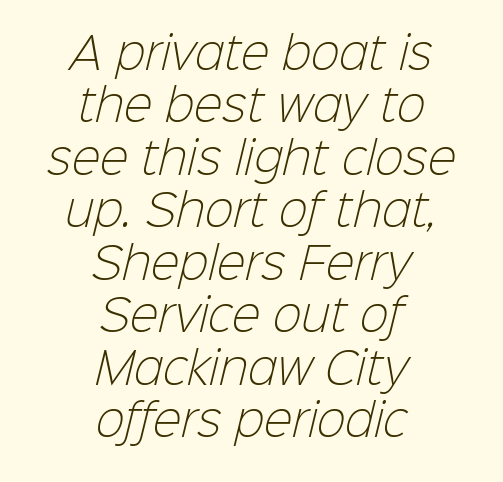
{"serif": "no", "bold": "no", "weight": "light", "width": "normal", "stroke_contrast": "low", "x_height": "medium", "monospaced": "no", "underline": "no", "align": "center", "line_spacing_ratio": 1.22, "letter_spacing": "normal", "letter_spacing_em": 0.0, "glyph_px": 43}
